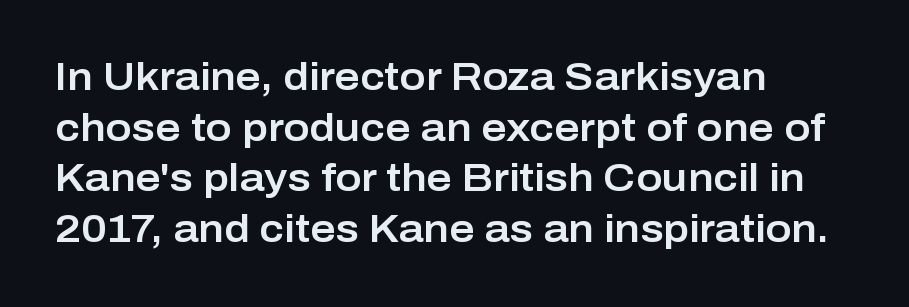
{"serif": "no", "italic": "no", "width": "normal", "stroke_contrast": "low", "x_height": "medium", "monospaced": "no", "underline": "no", "align": "left", "line_spacing": "normal", "line_spacing_ratio": 1.3, "letter_spacing": "normal", "letter_spacing_em": 0.0, "glyph_px": 39}
